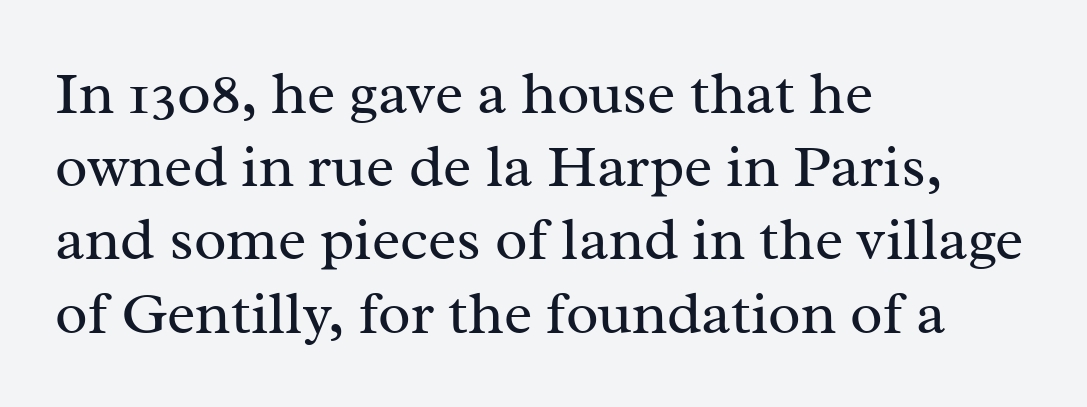
Q: Is the text bold? A: No.
Q: Is the text italic (slanted)? A: No, it is upright.
Q: Is the typeface a serif or a sans-serif typeface? A: Serif.
Q: Is the text underlined? A: No.
Q: How is the paragraph aligned? A: Left-aligned.
Q: Is the spacing between letters normal or unusually wide? A: Normal.
Q: Width (condensed, normal, or wide)? A: Normal.
Q: Stroke contrast? A: Medium.
Q: x-height? A: Medium.
Q: Monospaced? A: No.
